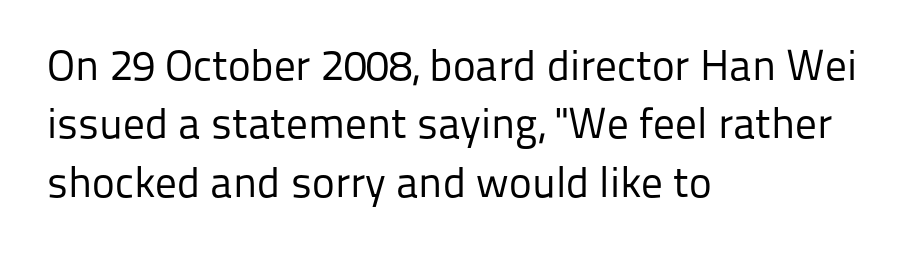
{"serif": "no", "italic": "no", "bold": "no", "weight": "regular", "width": "normal", "stroke_contrast": "low", "x_height": "medium", "monospaced": "no", "underline": "no", "align": "left", "line_spacing": "normal", "line_spacing_ratio": 1.36, "letter_spacing": "normal", "letter_spacing_em": 0.0, "glyph_px": 43}
